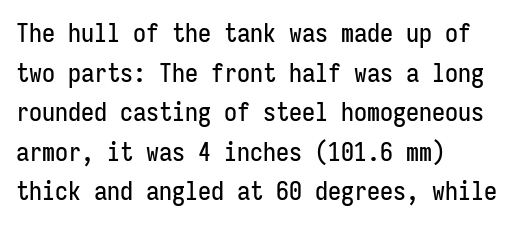
The image shows 26 px text type, upright; set left-aligned, normal line spacing (1.52x), normal letter spacing, not underlined.
